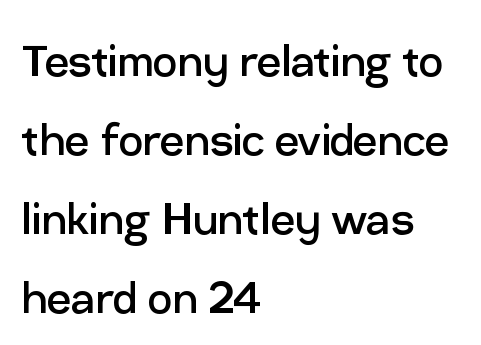
The text was rendered using a sans face with plain stroke endings. The gap between lines stays unmarked. Horizontal alignment here is leftward, the default for most running prose. Tall strokes in this sample are plumb rather than angled.
